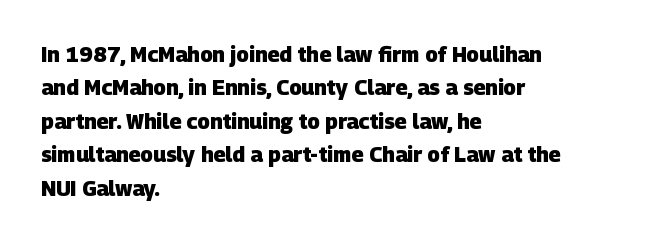
The image shows 21 px bold type; set left-aligned, normal line spacing (1.59x), normal letter spacing, not underlined.
